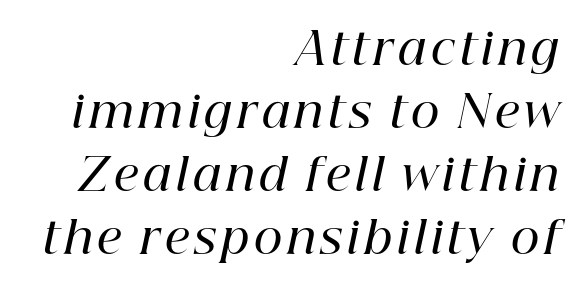
Q: Is the text bold? A: Semi-bold.
Q: Is the text italic (slanted)? A: Yes, it leans right by about 12 degrees.
Q: Is the typeface a serif or a sans-serif typeface? A: Serif.
Q: Is the text underlined? A: No.
Q: How is the paragraph aligned? A: Right-aligned.
Q: Is the spacing between lines tight, normal or loose? A: Normal.
Q: Width (condensed, normal, or wide)? A: Normal.
Q: Stroke contrast? A: High.
Q: x-height? A: Medium.
Q: Monospaced? A: No.
